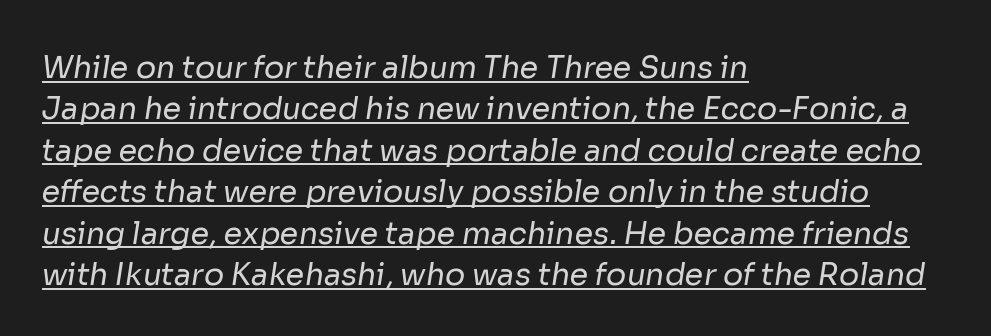
In designer terms, the underline attribute is active on this setting. The rendering uses natural spacing where letterforms have individual widths. Unlike a traditional serif, this face leaves its strokes unadorned. The letters sit at their default tracking, neither squeezed nor spread. Interline gaps are of average width in this sample. Which margin do the lines hug? The left one — the right edge is uneven.
